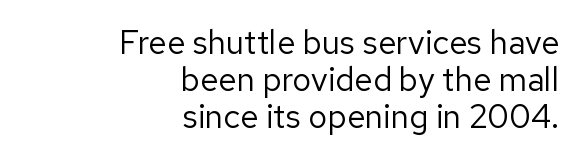
The image shows 33 px regular-weight sans-serif type, upright; set right-aligned, tight line spacing (1.12x), normal letter spacing, not underlined; low stroke contrast and a medium x-height.
